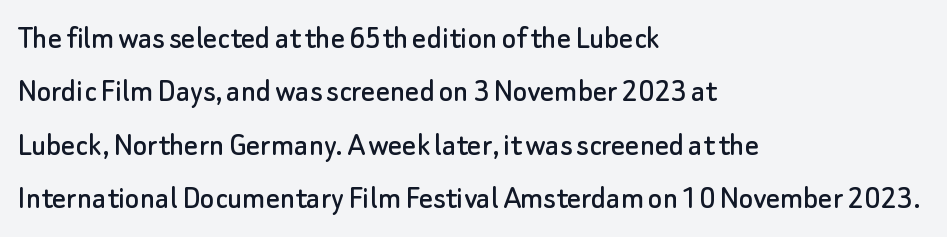
{"serif": "no", "italic": "no", "width": "normal", "stroke_contrast": "low", "x_height": "small", "monospaced": "no", "underline": "no", "align": "left", "line_spacing": "normal", "line_spacing_ratio": 1.57, "letter_spacing": "normal", "letter_spacing_em": 0.0, "glyph_px": 34}
